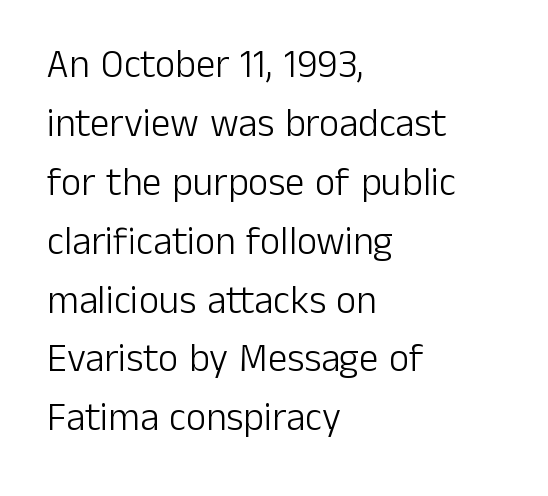
The image shows 39 px light sans-serif type, upright; set left-aligned, normal line spacing (1.51x), normal letter spacing, not underlined; low stroke contrast and a medium x-height.
